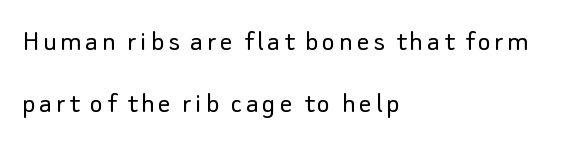
Q: Is the text bold? A: No.
Q: Is the text italic (slanted)? A: No, it is upright.
Q: Is the typeface a serif or a sans-serif typeface? A: Sans-serif.
Q: Is the text underlined? A: No.
Q: How is the paragraph aligned? A: Left-aligned.
Q: Is the spacing between lines tight, normal or loose? A: Loose.
Q: Width (condensed, normal, or wide)? A: Normal.
Q: Stroke contrast? A: Low.
Q: x-height? A: Small.
Q: Monospaced? A: No.
